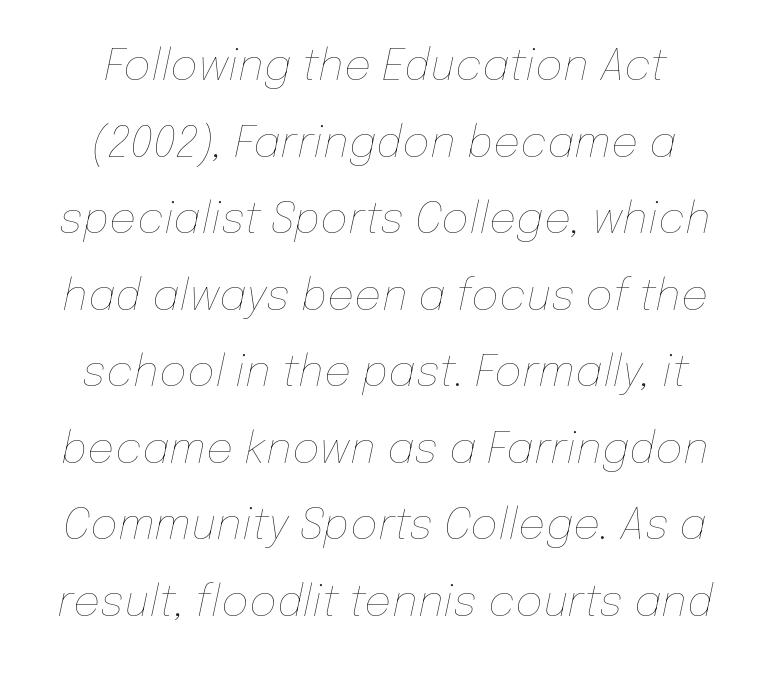
The image shows 43 px thin type, italic (leaning right); set line spacing 1.78x, normal letter spacing, not underlined; low stroke contrast and a medium x-height.
